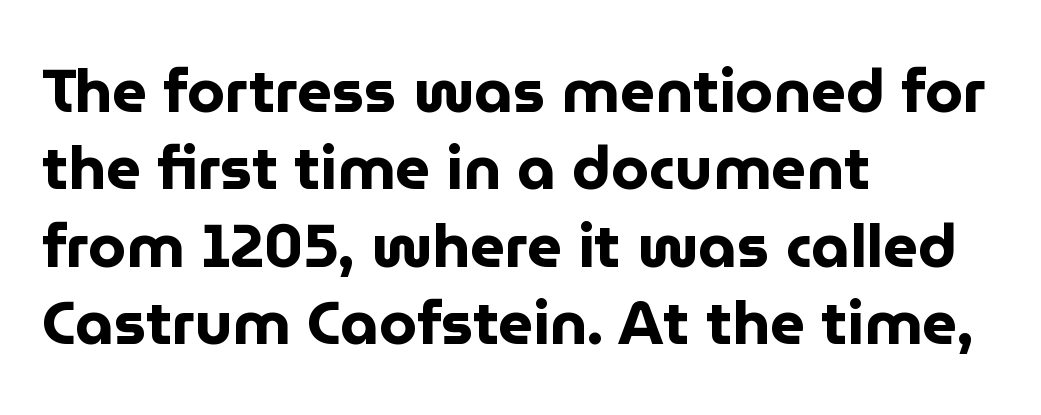
The passage is arranged the way most books set body copy — flush left. Typographically, this falls in the sans-serif category. Heavy, bold letterforms. The space directly below the letters is spotless. Characters follow at the spacing the type designer built in. These lines were composed using upright roman letters.
